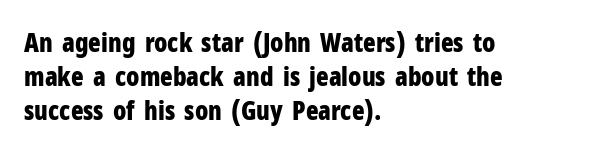
Q: Is the text bold? A: Yes.
Q: Is the text italic (slanted)? A: No, it is upright.
Q: Is the text underlined? A: No.
Q: How is the paragraph aligned? A: Left-aligned.
Q: Is the spacing between letters normal or unusually wide? A: Normal.
Q: Is the spacing between lines tight, normal or loose? A: Normal.
